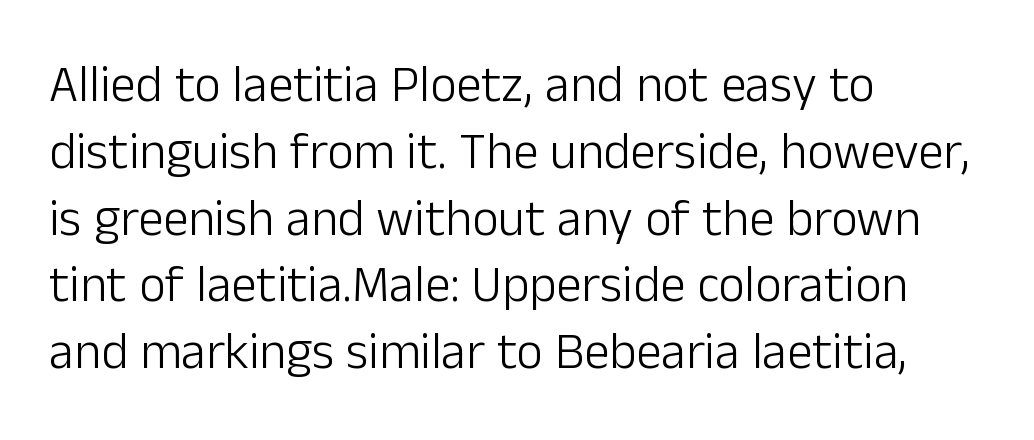
{"serif": "no", "italic": "no", "bold": "no", "weight": "light", "width": "normal", "stroke_contrast": "low", "x_height": "medium", "monospaced": "no", "underline": "no", "align": "left", "line_spacing": "normal", "line_spacing_ratio": 1.31, "letter_spacing": "normal", "letter_spacing_em": 0.0, "glyph_px": 51}
